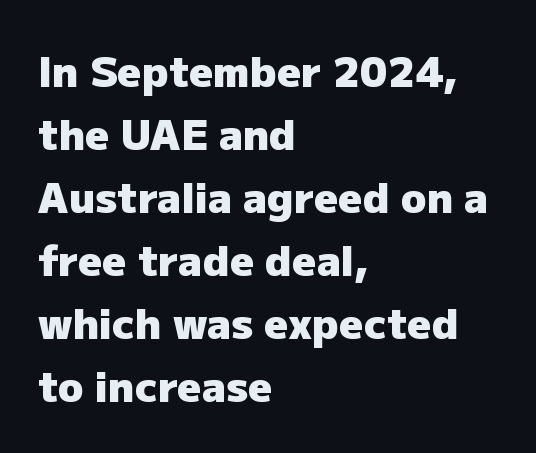
Q: Is the text bold? A: Yes.
Q: Is the text italic (slanted)? A: No, it is upright.
Q: Is the typeface a serif or a sans-serif typeface? A: Sans-serif.
Q: Is the text underlined? A: No.
Q: How is the paragraph aligned? A: Left-aligned.
Q: Is the spacing between letters normal or unusually wide? A: Normal.
Q: Is the spacing between lines tight, normal or loose? A: Normal.
Q: Width (condensed, normal, or wide)? A: Normal.
Q: Stroke contrast? A: Low.
Q: x-height? A: Medium.
Q: Monospaced? A: No.
